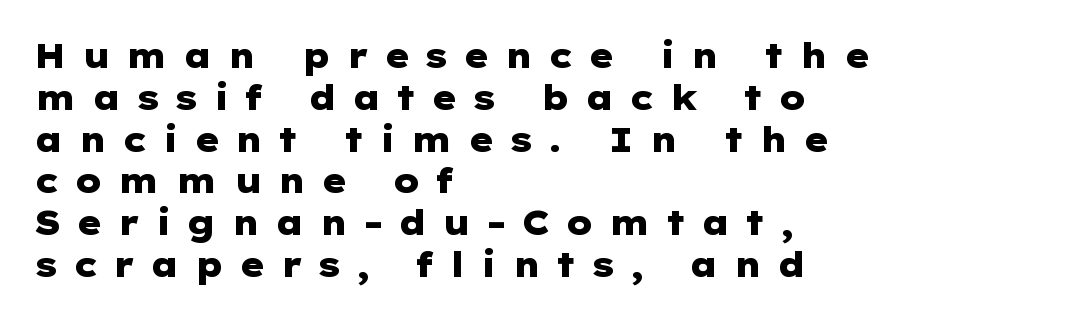
The image shows 34 px heavy, wide sans-serif type, upright; set left-aligned, line spacing 1.23x, unusually wide letter spacing (+0.42 em), not underlined; low stroke contrast and a medium x-height.
